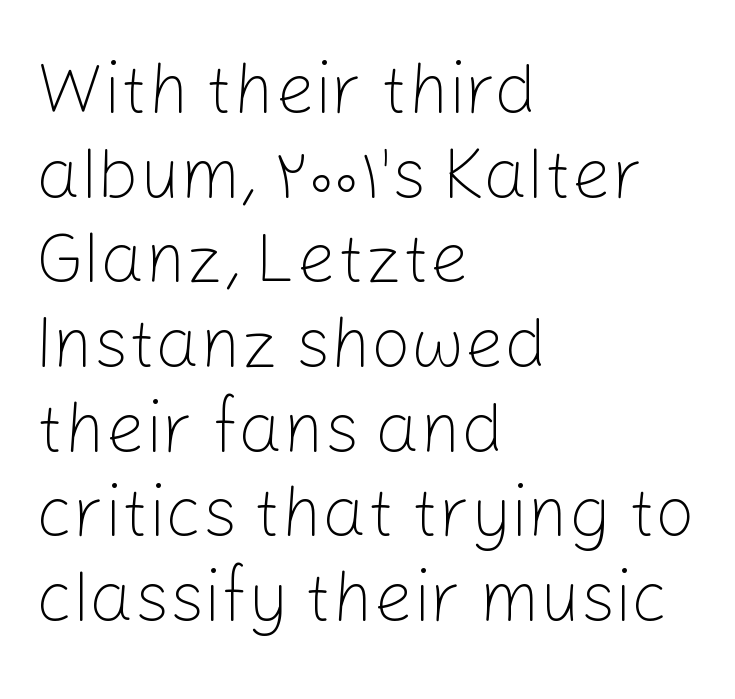
{"serif": "no", "italic": "no", "bold": "no", "weight": "light", "width": "normal", "stroke_contrast": "low", "x_height": "medium", "monospaced": "no", "underline": "no", "align": "left", "line_spacing_ratio": 1.21, "letter_spacing": "normal", "letter_spacing_em": 0.0, "glyph_px": 70}
